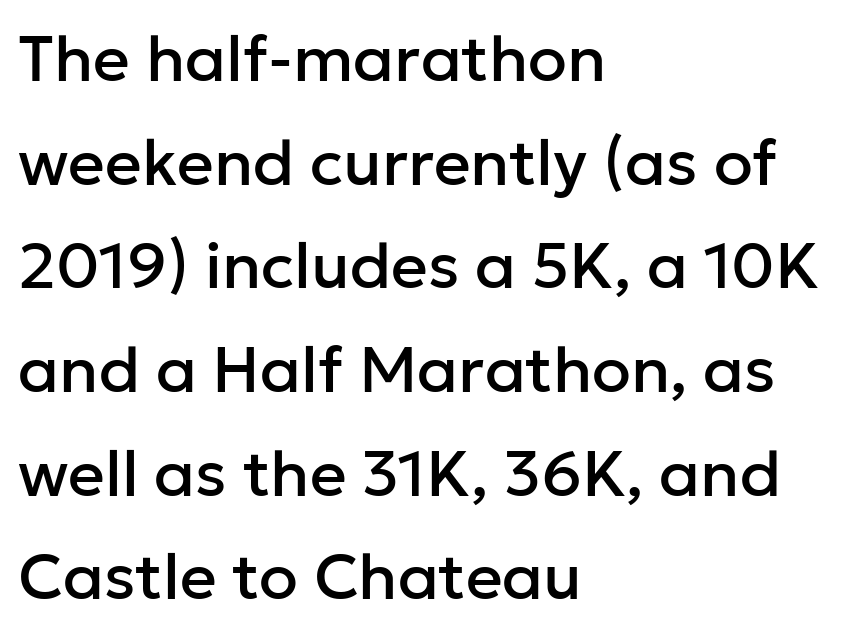
Q: Is the text italic (slanted)? A: No, it is upright.
Q: Is the typeface a serif or a sans-serif typeface? A: Sans-serif.
Q: Is the text underlined? A: No.
Q: How is the paragraph aligned? A: Left-aligned.
Q: Is the spacing between letters normal or unusually wide? A: Normal.
Q: Is the spacing between lines tight, normal or loose? A: Normal.
Q: Width (condensed, normal, or wide)? A: Normal.
Q: Stroke contrast? A: Low.
Q: x-height? A: Medium.
Q: Monospaced? A: No.
